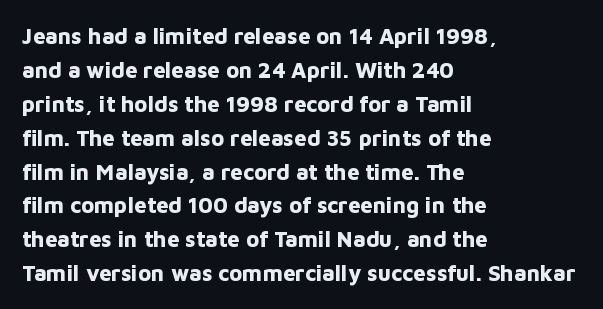
{"italic": "no", "bold": "yes", "underline": "no", "align": "left", "line_spacing": "normal", "line_spacing_ratio": 1.54, "letter_spacing": "normal", "letter_spacing_em": 0.0, "glyph_px": 22}
